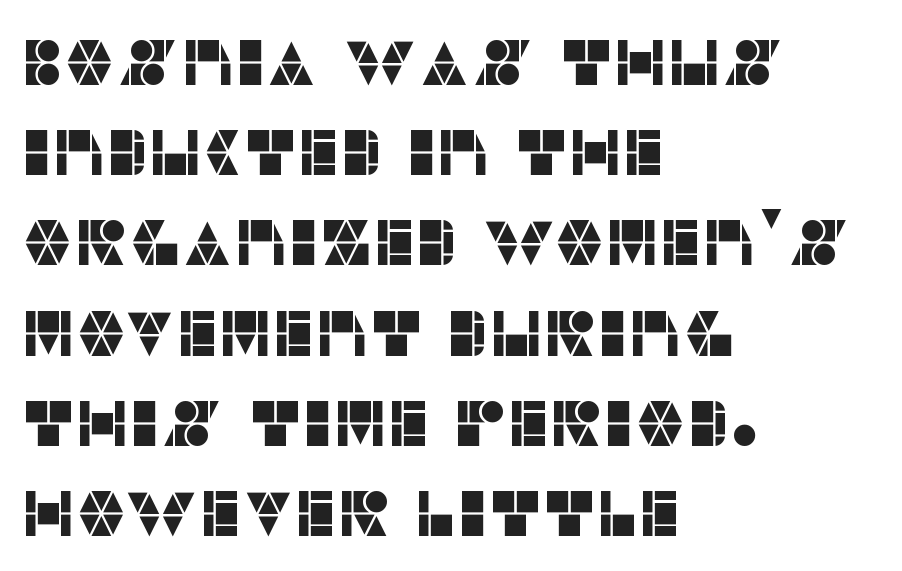
{"serif": "no", "italic": "no", "width": "normal", "stroke_contrast": "low", "x_height": "large", "monospaced": "no", "underline": "no", "align": "left", "line_spacing": "normal", "line_spacing_ratio": 1.41, "letter_spacing": "normal", "letter_spacing_em": 0.0, "glyph_px": 64}
